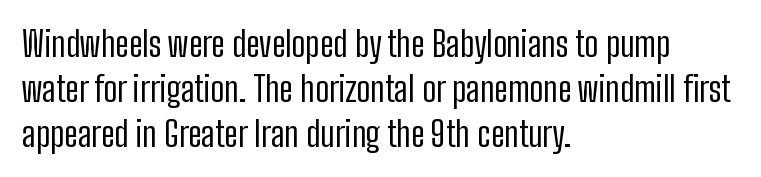
Each word holds together tightly as a unit, with standard inter-letter gaps. The specimen reads as upright at a glance. Grotesque or geometric, the face here clearly has no serifs. This block has exactly the height ordinary leading produces.
